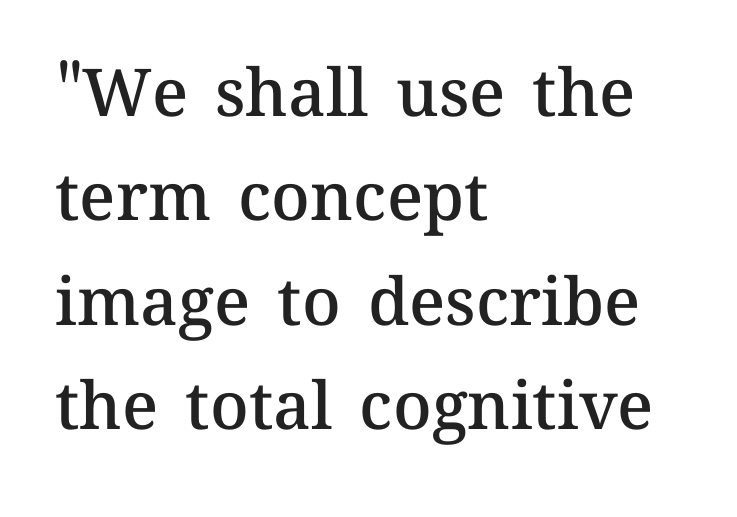
No extra tracking has been applied to these lines. Type without underlining. Here the designer chose a conventional face with non-uniform glyph widths. Look at the stroke-to-counter ratio: somewhat heavy, a semibold. Quick note: not italic, upright. How would I describe the line gaps? Plain and ordinary.
